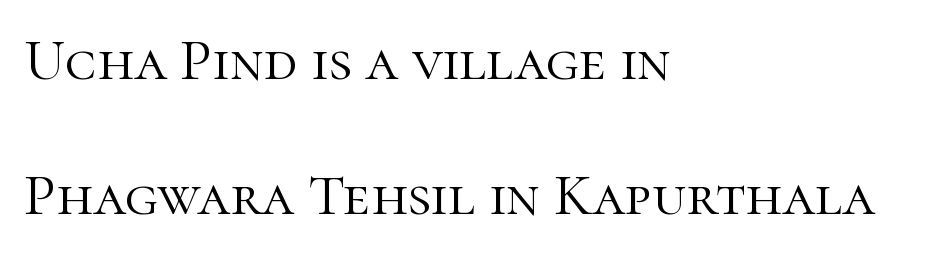
Underlining? Definitely not there. Compared with typical body copy, the letter spacing here is the same. Unbolded letterforms with no extra heft. It's the straight-up-and-down kind of type.
